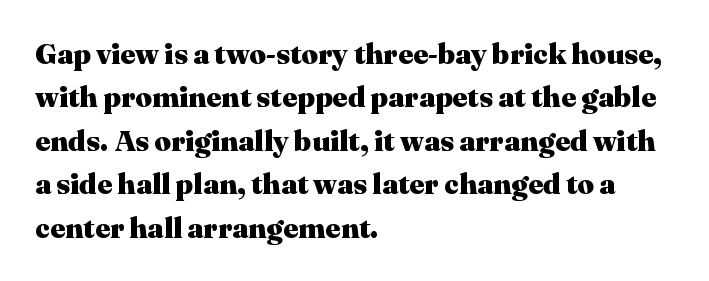
Italic? Not at all — the glyphs are vertical. Leading matches the norm, producing a regular column. Unmarked baselines from the first word to the last. How heavy is the stroke? Heavy — this is a bold. Does the copy run flush right? No — it runs flush left. What stands out about the letter spacing? Nothing — it is the standard amount.
